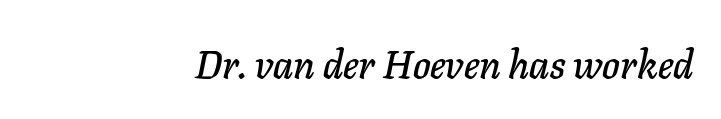
The rendering uses natural spacing where letterforms have individual widths. If you drew a line through each stem, it would be angled. Horizontally, the lines are justified to the trailing edge only. Letter spacing: default. Honestly, there is no underline to notice here at all.
